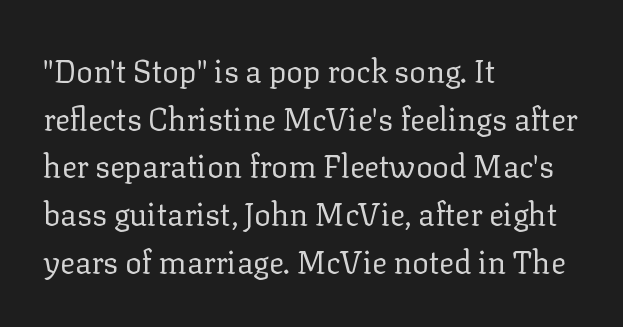
{"serif": "yes", "italic": "no", "bold": "no", "weight": "regular", "width": "normal", "stroke_contrast": "low", "x_height": "medium", "monospaced": "no", "underline": "no", "align": "left", "line_spacing": "normal", "line_spacing_ratio": 1.54, "letter_spacing": "normal", "letter_spacing_em": 0.0, "glyph_px": 31}
